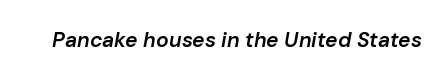
Students, note that the glyphs here touch the page at normal intervals. Descender tails drop into unmarked territory. Slant detected: the letters are inclined. Is the type bold? Partly — it's a semibold, heavier than regular but not fully bold.
